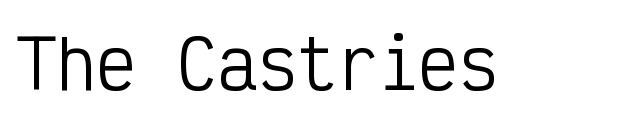
Q: Is the text bold? A: No.
Q: Is the text italic (slanted)? A: No, it is upright.
Q: Is the typeface a serif or a sans-serif typeface? A: Sans-serif.
Q: Is the text underlined? A: No.
Q: Is the spacing between letters normal or unusually wide? A: Normal.
Q: Width (condensed, normal, or wide)? A: Condensed.
Q: Stroke contrast? A: Low.
Q: x-height? A: Medium.
Q: Monospaced? A: Yes.
